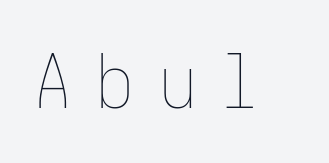
The image shows 75 px thin, condensed type, upright; set unusually wide letter spacing (+0.33 em), not underlined; low stroke contrast and a medium x-height.
